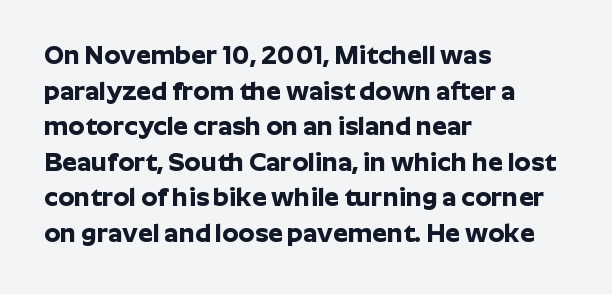
The image shows 26 px bold type, upright; set left-aligned, normal line spacing (1.37x), normal letter spacing, not underlined.
